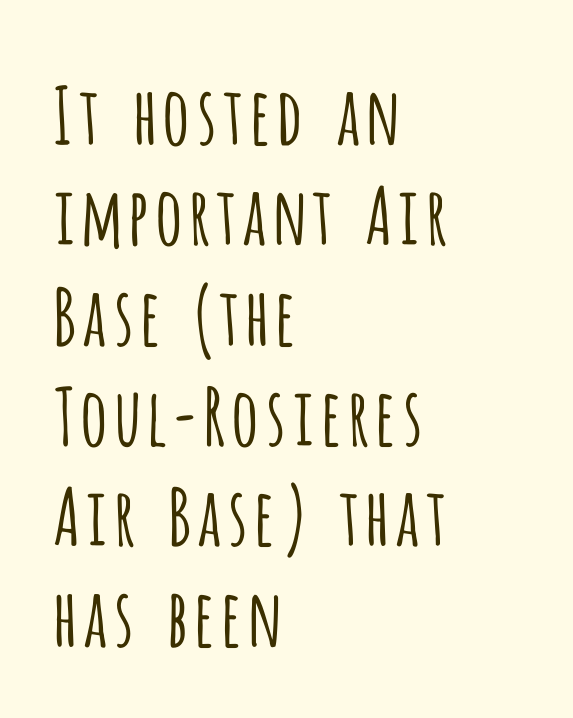
Q: Is the text bold? A: No.
Q: Is the text italic (slanted)? A: No, it is upright.
Q: Is the typeface a serif or a sans-serif typeface? A: Sans-serif.
Q: Is the text underlined? A: No.
Q: How is the paragraph aligned? A: Left-aligned.
Q: Is the spacing between letters normal or unusually wide? A: Normal.
Q: Is the spacing between lines tight, normal or loose? A: Normal.
Q: Width (condensed, normal, or wide)? A: Condensed.
Q: Stroke contrast? A: Low.
Q: x-height? A: Large.
Q: Monospaced? A: No.
